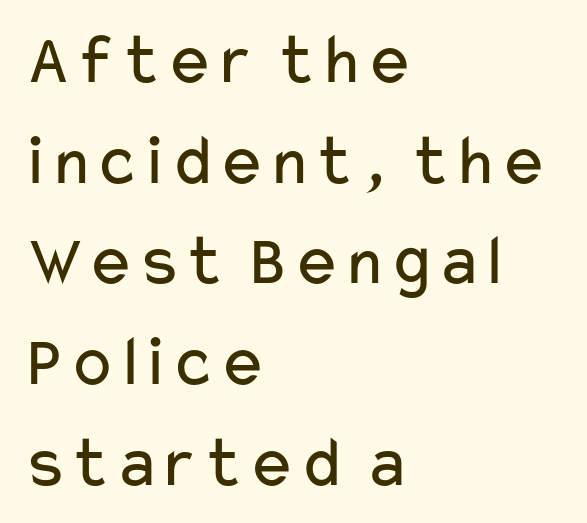
{"serif": "no", "italic": "no", "bold": "no", "weight": "regular", "width": "wide", "stroke_contrast": "low", "x_height": "medium", "monospaced": "no", "underline": "no", "align": "left", "line_spacing": "normal", "line_spacing_ratio": 1.38, "letter_spacing": "normal", "letter_spacing_em": 0.0, "glyph_px": 73}
